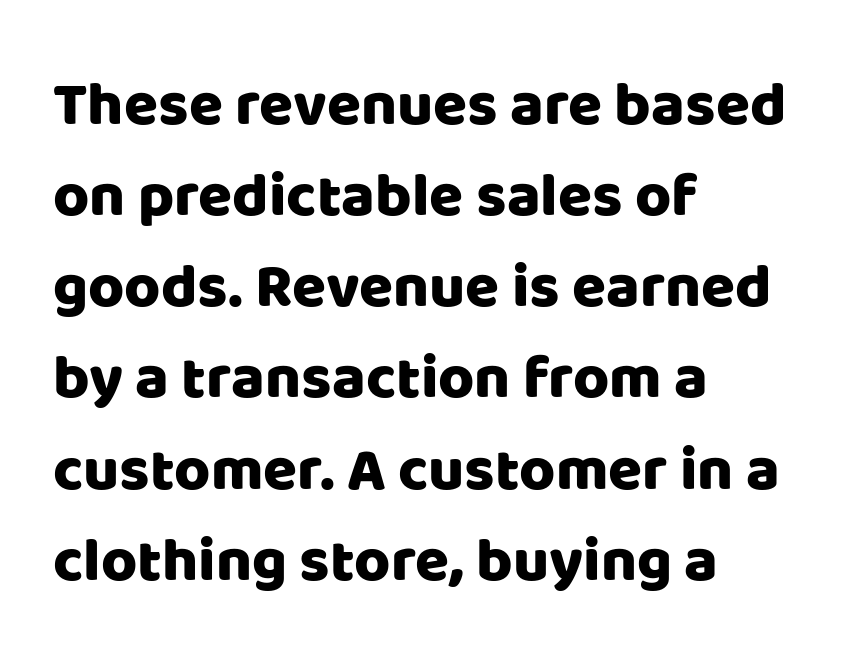
The image shows 62 px sans-serif type, upright; set left-aligned, normal line spacing (1.47x), normal letter spacing, not underlined; low stroke contrast and a large x-height.
